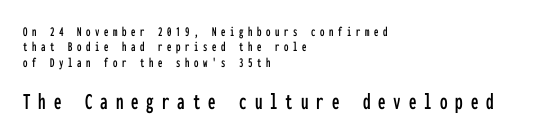
{"italic": "no", "underline": "no", "align": "left", "line_spacing": "tight", "line_spacing_ratio": 1.1, "letter_spacing": "wide", "letter_spacing_em": 0.33, "larger_block": "second", "size_ratio": 1.71, "glyph_px": 24}
